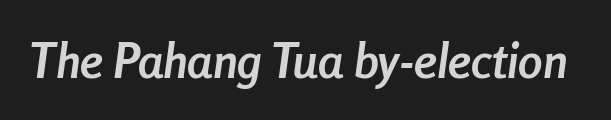
{"italic": "yes", "lean": "right", "slant_degrees": 8, "bold": "yes", "weight": "semibold", "width": "condensed", "stroke_contrast": "low", "x_height": "medium", "monospaced": "no", "underline": "no", "letter_spacing": "normal", "letter_spacing_em": 0.0, "glyph_px": 49}
